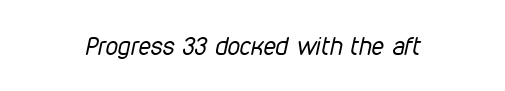
A quiet, ordinary-to-light weight characterises the typeface. A typesetter would call this zero additional tracking. The typography opts for an oblique posture over an upright one. Beneath every word, the page is bare.
